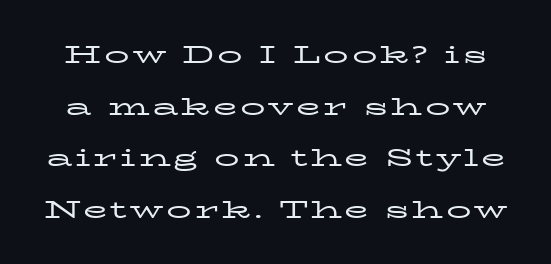
{"italic": "no", "bold": "no", "underline": "no", "line_spacing": "loose", "line_spacing_ratio": 2.07, "glyph_px": 25}
